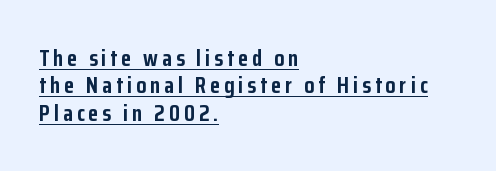
The specimen reads as upright at a glance. This sample carries an underscore along the baseline area. A classic flush-left, rag-right setting is used for this passage. In terms of weight, the rendering is a true, heavy bold.
